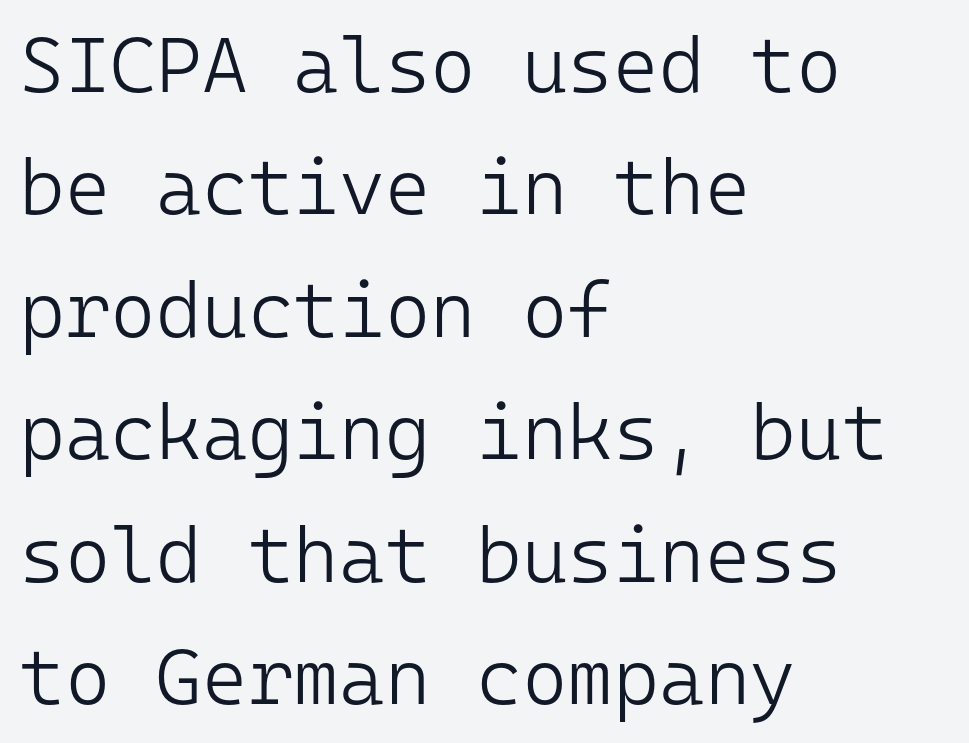
Q: Is the text bold? A: No.
Q: Is the text italic (slanted)? A: No, it is upright.
Q: Is the typeface a serif or a sans-serif typeface? A: Sans-serif.
Q: Is the text underlined? A: No.
Q: How is the paragraph aligned? A: Left-aligned.
Q: Is the spacing between letters normal or unusually wide? A: Normal.
Q: Is the spacing between lines tight, normal or loose? A: Normal.
Q: Width (condensed, normal, or wide)? A: Normal.
Q: Stroke contrast? A: Low.
Q: x-height? A: Medium.
Q: Monospaced? A: Yes.
